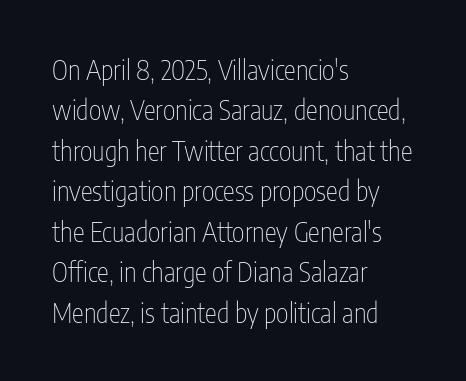
{"italic": "no", "bold": "no", "underline": "no", "align": "left", "line_spacing": "normal", "line_spacing_ratio": 1.5, "letter_spacing": "normal", "letter_spacing_em": 0.0, "glyph_px": 27}
